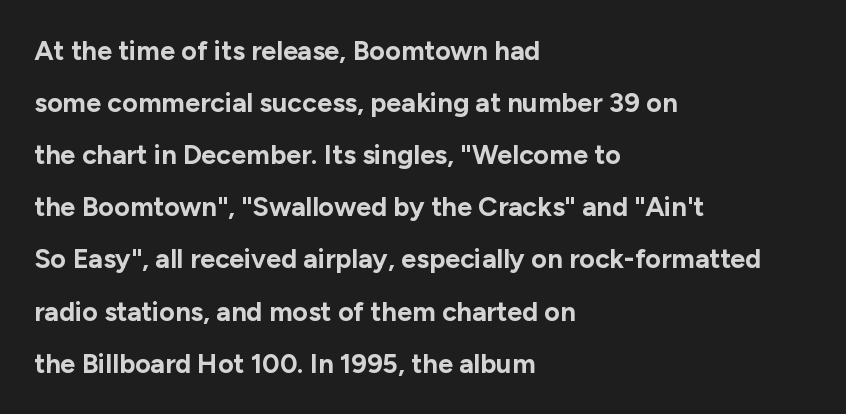
The image shows 27 px bold type, upright; set left-aligned, loose line spacing (1.93x), normal letter spacing, not underlined.
